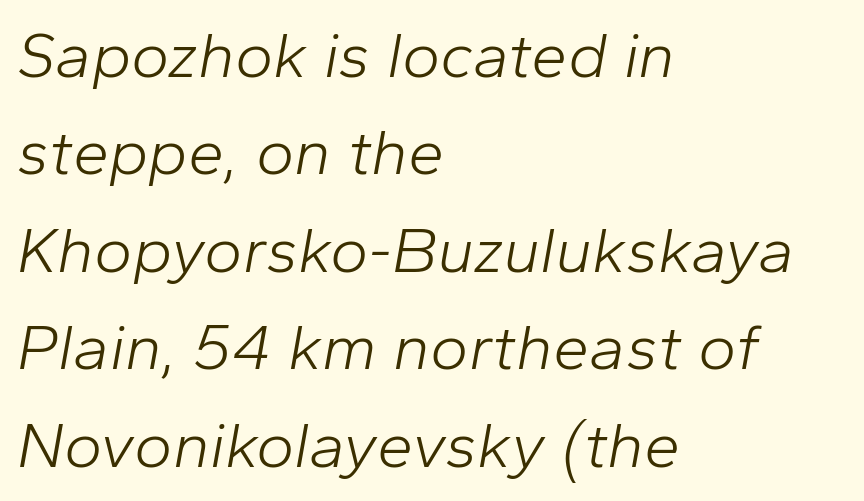
The passage shown stacks its lines at a standard gap. On a weight scale, this lands at 450 or below. Looks like regular typesetting: each glyph gets only the width it needs. You can tell it's italic because the verticals aren't actually vertical.
